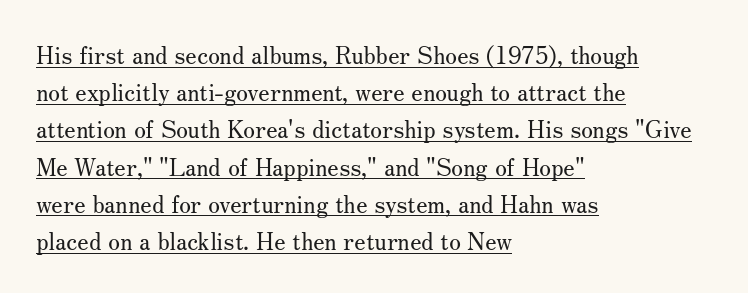
Q: Is the text bold? A: No.
Q: Is the text italic (slanted)? A: No, it is upright.
Q: Is the text underlined? A: Yes.
Q: How is the paragraph aligned? A: Left-aligned.
Q: Is the spacing between letters normal or unusually wide? A: Normal.
Q: Is the spacing between lines tight, normal or loose? A: Normal.
